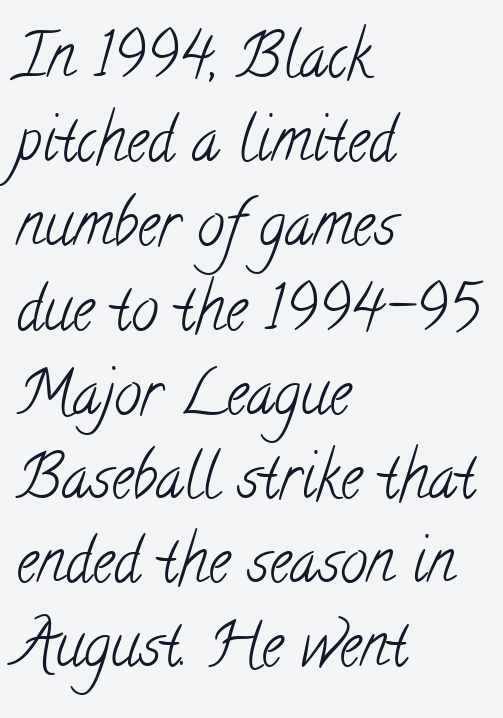
Q: Is the text bold? A: No.
Q: Is the text underlined? A: No.
Q: How is the paragraph aligned? A: Left-aligned.
Q: Is the spacing between letters normal or unusually wide? A: Normal.
Q: Is the spacing between lines tight, normal or loose? A: Normal.
Q: Width (condensed, normal, or wide)? A: Condensed.
Q: Stroke contrast? A: Low.
Q: x-height? A: Small.
Q: Monospaced? A: No.
